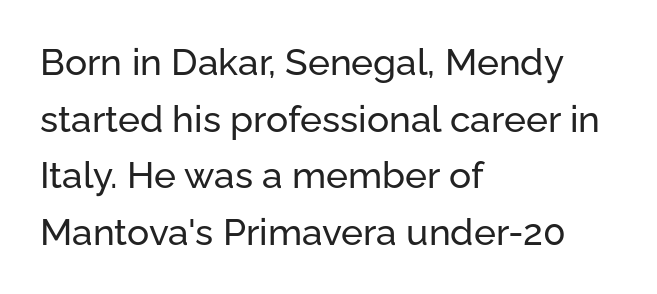
Letter spacing: default. The lines in this sample share a left origin and differ only in where they stop. Examine the stroke ends and you'll find no serifs. The block of text has a typical density, with ordinary space between rows. Rendered with straight, roman letterforms. The space directly below the letters is spotless.
